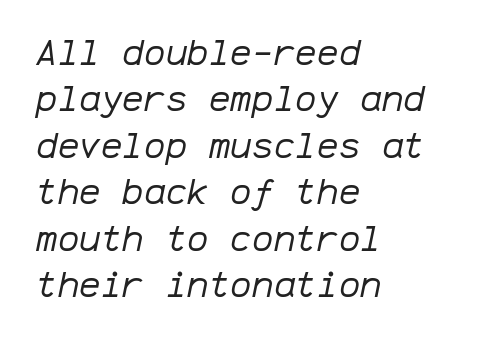
The image shows 36 px regular-weight type, italic (leaning right), monospaced; set left-aligned, normal line spacing (1.29x), normal letter spacing, not underlined; low stroke contrast and a medium x-height.
